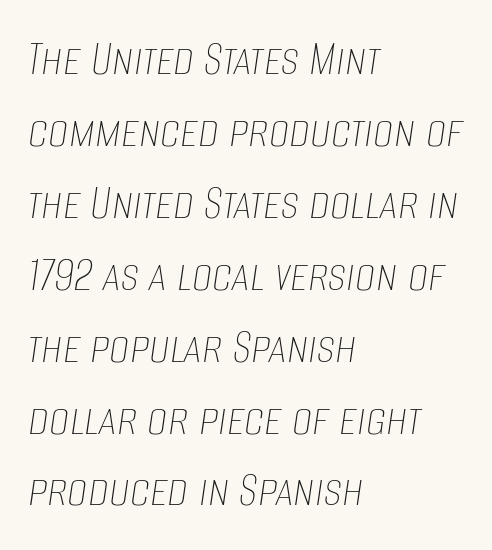
{"italic": "yes", "lean": "right", "slant_degrees": 8, "bold": "no", "weight": "thin", "width": "condensed", "stroke_contrast": "low", "x_height": "large", "monospaced": "no", "underline": "no", "align": "left", "line_spacing": "normal", "line_spacing_ratio": 1.41, "letter_spacing": "normal", "letter_spacing_em": 0.0, "glyph_px": 51}
